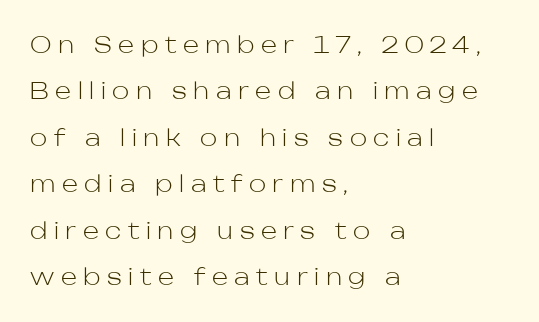
This is roman type, the default non-slanted kind. Quick note: interline space is abundant. This rendering features lettering with no underline. Ink coverage per letter is moderate at most.
